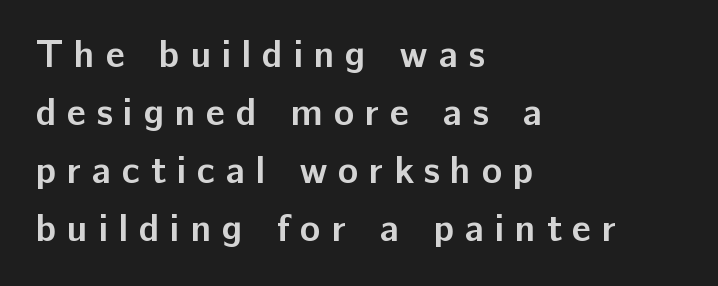
How heavy is the stroke? Heavy — this is a bold. Stroke terminals: plain, sans-serif. This is roman type, the default non-slanted kind. Short note: letters widely spaced.
